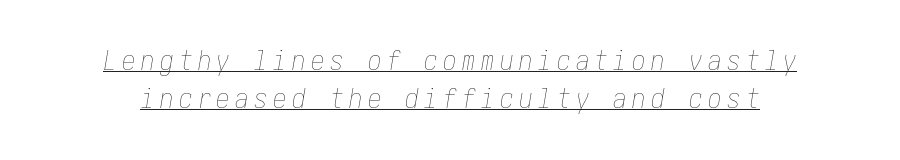
Q: Is the text bold? A: No.
Q: Is the text italic (slanted)? A: Yes, it leans right by about 10 degrees.
Q: Is the text underlined? A: Yes.
Q: Is the spacing between letters normal or unusually wide? A: Unusually wide.
Q: Is the spacing between lines tight, normal or loose? A: Normal.
